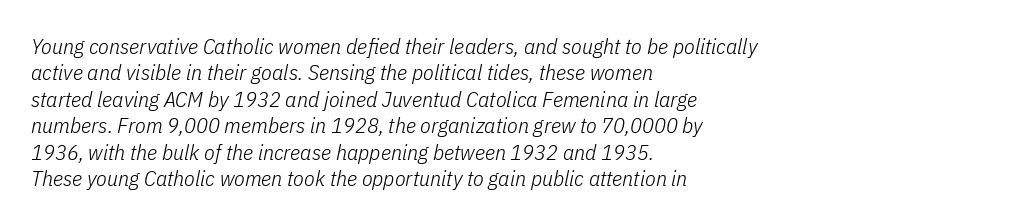
The image shows 22 px text type, italic (leaning right); set left-aligned, line spacing 1.2x, normal letter spacing, not underlined.
